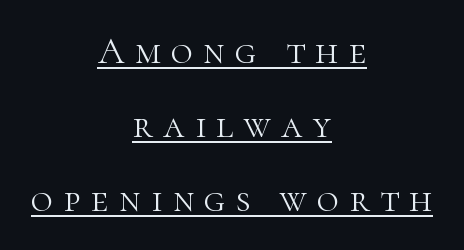
The image shows 38 px light serif type, upright; set centered, loose line spacing (1.95x), unusually wide letter spacing (+0.27 em), underlined; high stroke contrast and a medium x-height.
